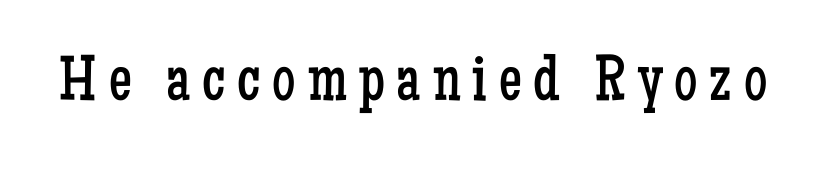
The image shows 65 px regular-weight, condensed serif type, upright; set not underlined; low stroke contrast and a medium x-height.
